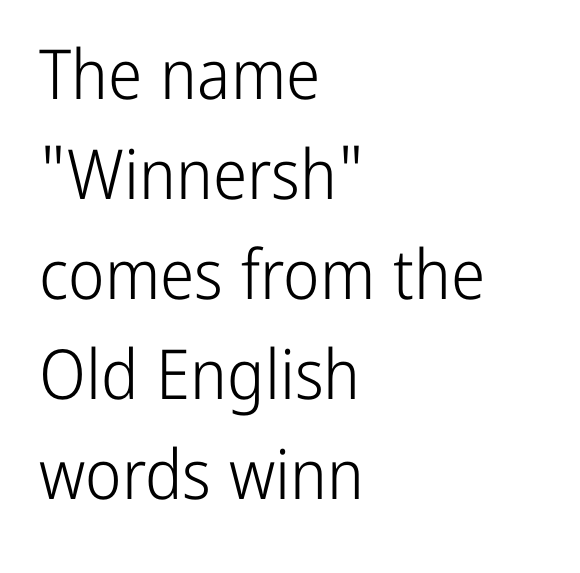
Stems and bowls with no extra thickness — not bold. Vertically, the passage feels balanced, rows spaced as you'd expect. Glyph-to-glyph distance matches everyday printed text. Compared with a centered layout, this one pins lines to the left instead.
